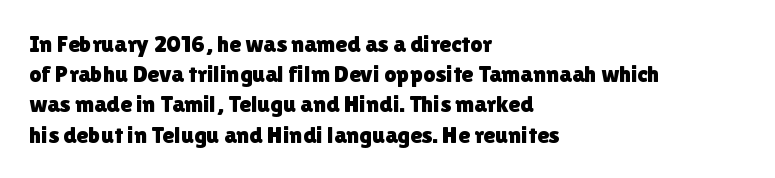
The image shows 24 px text type, upright; set left-aligned, normal line spacing (1.26x), normal letter spacing, not underlined.
